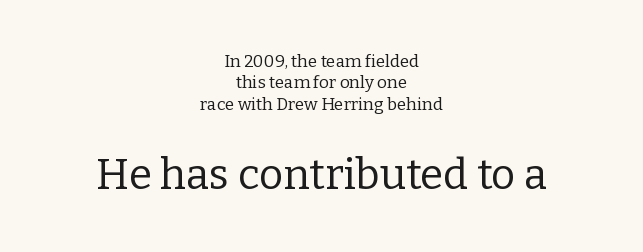
Q: Is the text bold? A: No.
Q: Is the text italic (slanted)? A: No, it is upright.
Q: Is the typeface a serif or a sans-serif typeface? A: Serif.
Q: Is the text underlined? A: No.
Q: How is the paragraph aligned? A: Centered.
Q: Is the spacing between letters normal or unusually wide? A: Normal.
Q: Is the spacing between lines tight, normal or loose? A: Normal.
Q: Which block of text is set in a larger size, the first (top) or the second (bottom)? A: The second (bottom) one.
Q: Width (condensed, normal, or wide)? A: Normal.
Q: Stroke contrast? A: Low.
Q: x-height? A: Medium.
Q: Monospaced? A: No.
